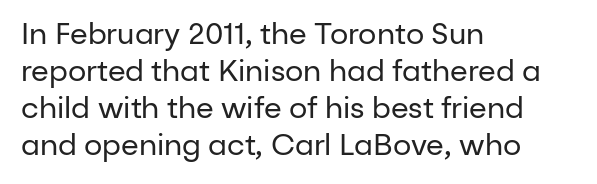
{"serif": "no", "italic": "no", "bold": "no", "weight": "regular", "width": "normal", "stroke_contrast": "low", "x_height": "medium", "monospaced": "no", "underline": "no", "align": "left", "line_spacing": "normal", "line_spacing_ratio": 1.28, "letter_spacing": "normal", "letter_spacing_em": 0.0, "glyph_px": 29}
